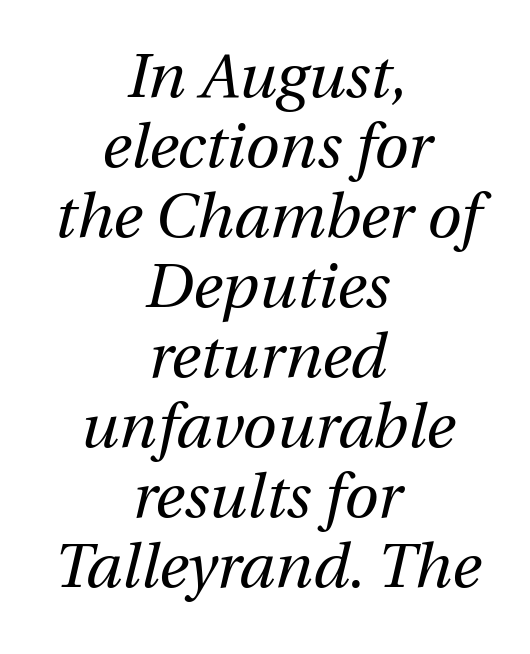
{"italic": "yes", "lean": "right", "slant_degrees": 13, "bold": "no", "weight": "regular", "width": "normal", "stroke_contrast": "medium", "x_height": "medium", "monospaced": "no", "underline": "no", "align": "center", "line_spacing": "tight", "line_spacing_ratio": 1.13, "letter_spacing": "normal", "letter_spacing_em": 0.0, "glyph_px": 62}
